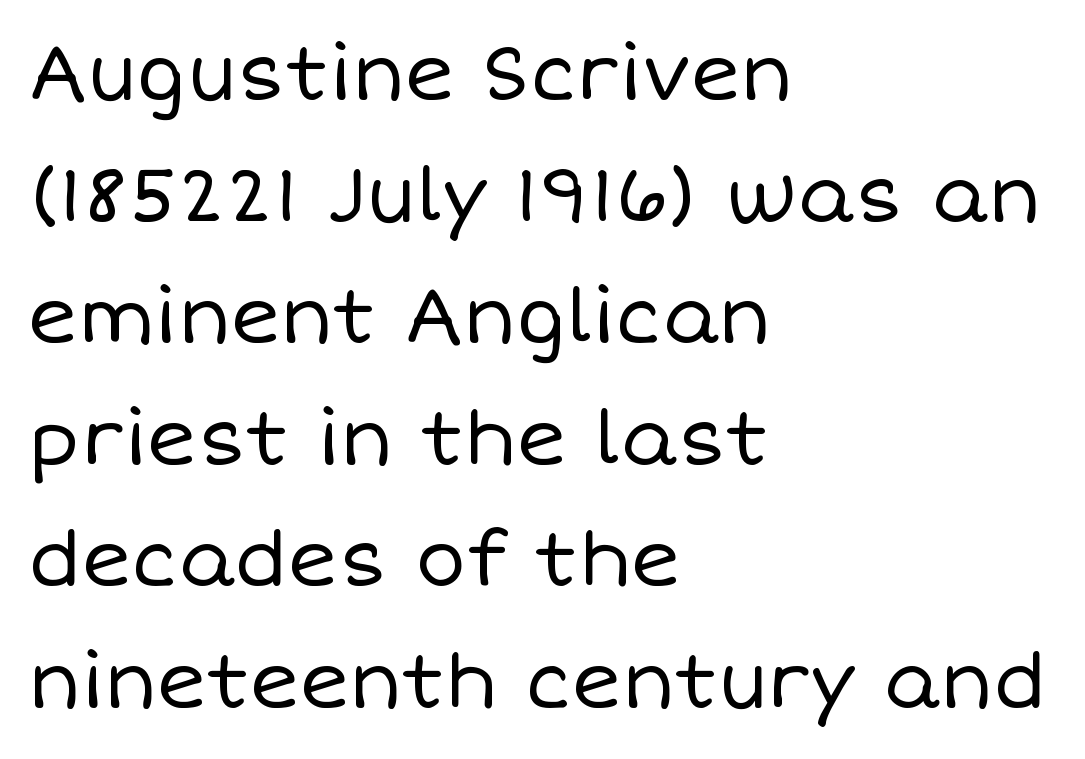
Q: Is the text bold? A: No.
Q: Is the text italic (slanted)? A: No, it is upright.
Q: Is the text underlined? A: No.
Q: How is the paragraph aligned? A: Left-aligned.
Q: Is the spacing between letters normal or unusually wide? A: Normal.
Q: Is the spacing between lines tight, normal or loose? A: Normal.
Q: Width (condensed, normal, or wide)? A: Normal.
Q: Stroke contrast? A: Low.
Q: x-height? A: Large.
Q: Monospaced? A: No.
